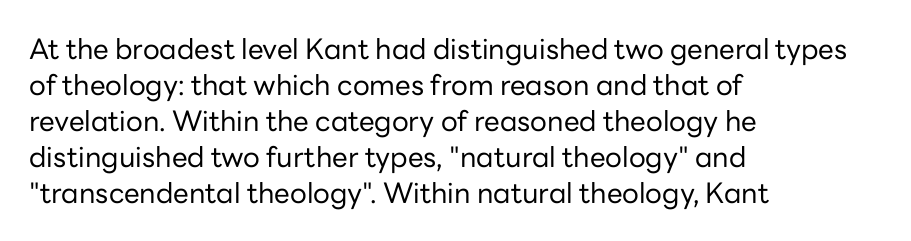
Proportional: the letters do not fall into vertical columns. Observe the ordinary spacing: letters are neighbours, not strangers. These lines sit exactly where default settings would place them. Line starts are locked; line ends wander. You can tell from the bare stems that sans-serif type was used.
